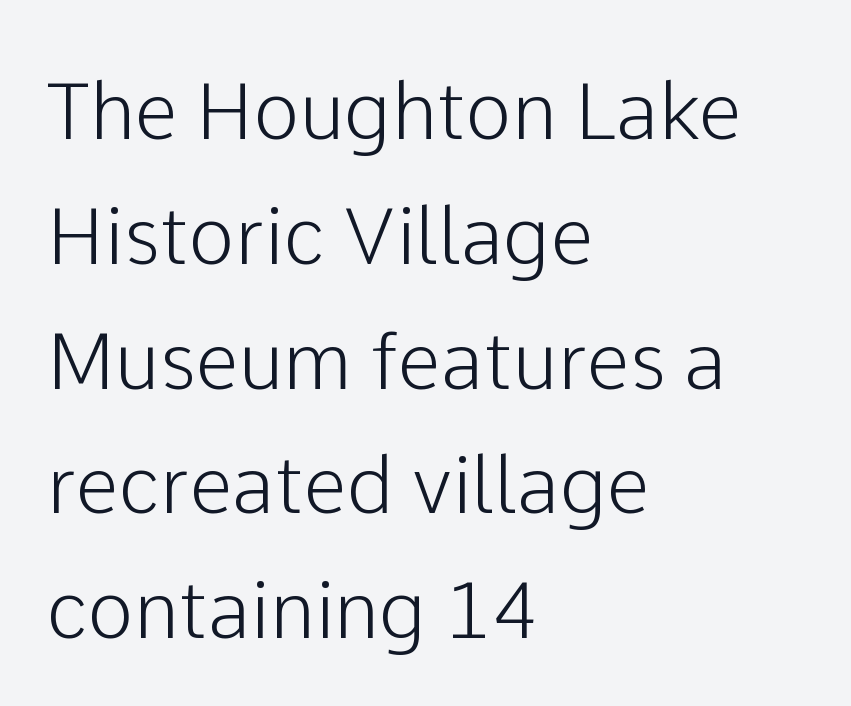
The image shows 78 px sans-serif type, upright; set left-aligned, normal line spacing (1.6x), normal letter spacing, not underlined; low stroke contrast and a medium x-height.
